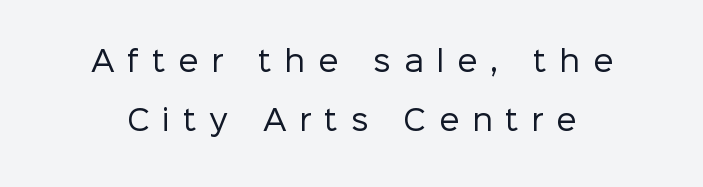
Q: Is the text bold? A: No.
Q: Is the text italic (slanted)? A: No, it is upright.
Q: Is the typeface a serif or a sans-serif typeface? A: Sans-serif.
Q: Is the text underlined? A: No.
Q: Is the spacing between letters normal or unusually wide? A: Unusually wide.
Q: Is the spacing between lines tight, normal or loose? A: Loose.
Q: Width (condensed, normal, or wide)? A: Normal.
Q: Stroke contrast? A: Low.
Q: x-height? A: Medium.
Q: Monospaced? A: No.
